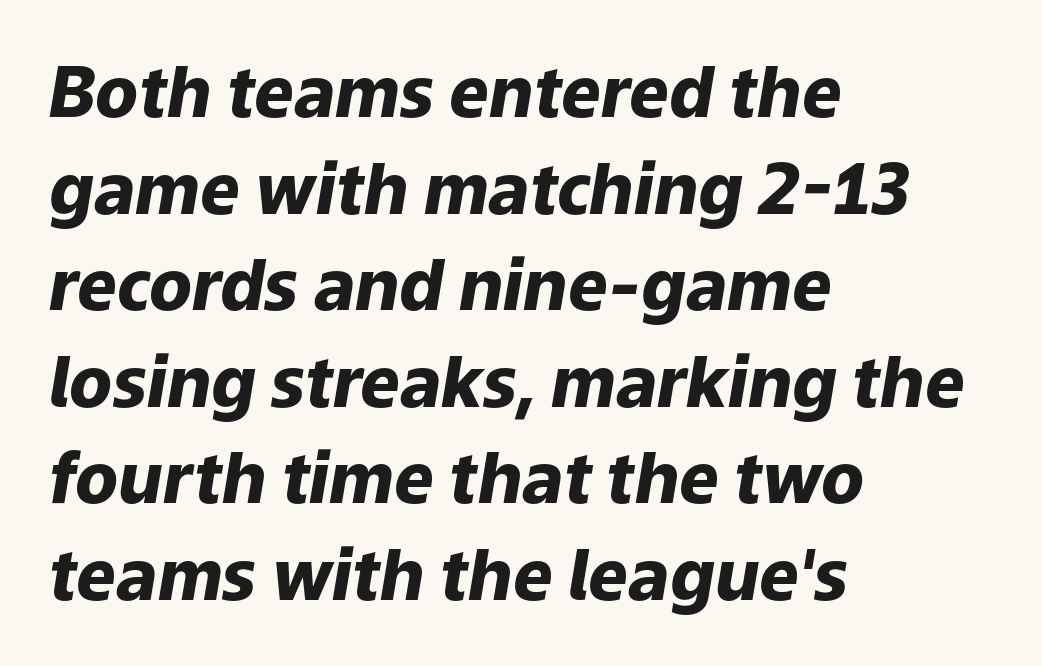
{"italic": "yes", "lean": "right", "slant_degrees": 9, "bold": "yes", "weight": "heavy", "width": "normal", "stroke_contrast": "low", "x_height": "medium", "monospaced": "no", "underline": "no", "align": "left", "line_spacing": "normal", "line_spacing_ratio": 1.38, "letter_spacing": "normal", "letter_spacing_em": 0.0, "glyph_px": 70}
